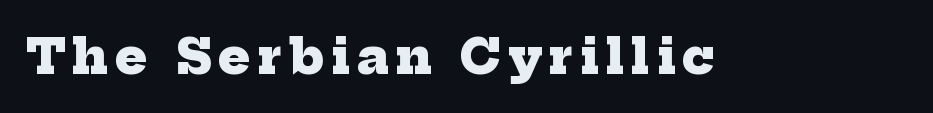
The words here are not underlined. Each letter keeps its own natural width here, so spacing adapts to shape. The sample has been set heavy, in full bold. Note: serifs present on the glyphs.
